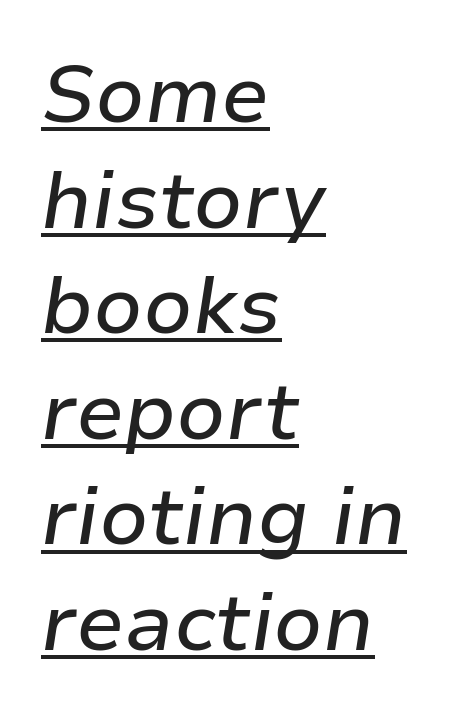
The image shows 80 px text type, italic (leaning right); set left-aligned, normal line spacing (1.32x), normal letter spacing, underlined; low stroke contrast and a medium x-height.
